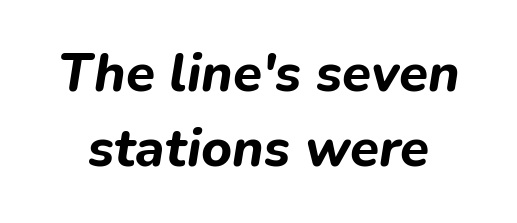
{"italic": "yes", "lean": "right", "slant_degrees": 9, "bold": "yes", "weight": "bold", "width": "normal", "stroke_contrast": "low", "x_height": "medium", "monospaced": "no", "underline": "no", "line_spacing": "normal", "line_spacing_ratio": 1.42, "letter_spacing": "normal", "letter_spacing_em": 0.0, "glyph_px": 53}
